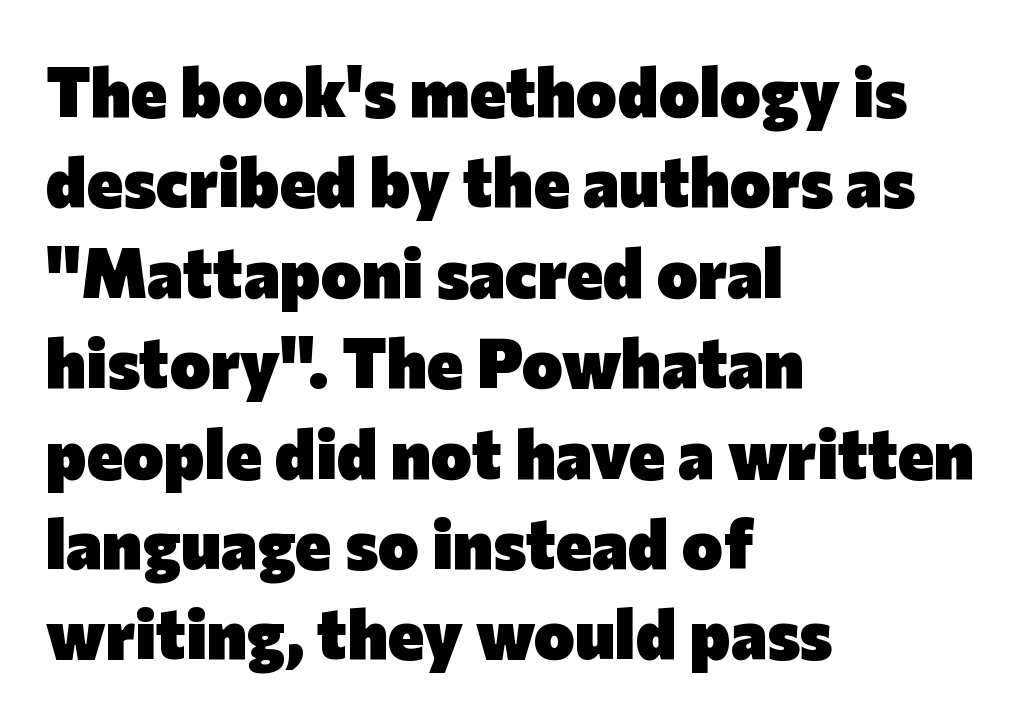
No italicization has been applied; the sample stays upright. Font category for this specimen: sans-serif. This rendering features lettering with no underline. The passage shown is typed in a proportional face where columns would drift. Regarding leading, the lines here are spaced in the standard way.
